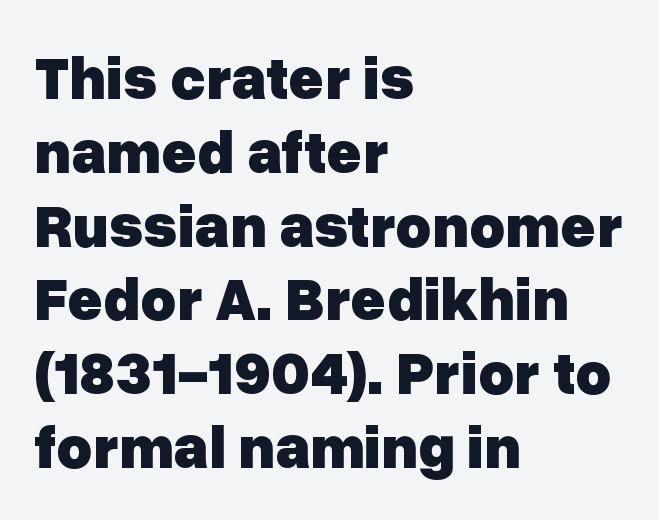
Q: Is the text bold? A: Yes.
Q: Is the text italic (slanted)? A: No, it is upright.
Q: Is the typeface a serif or a sans-serif typeface? A: Sans-serif.
Q: Is the text underlined? A: No.
Q: How is the paragraph aligned? A: Left-aligned.
Q: Is the spacing between letters normal or unusually wide? A: Normal.
Q: Width (condensed, normal, or wide)? A: Normal.
Q: Stroke contrast? A: Low.
Q: x-height? A: Medium.
Q: Monospaced? A: No.
